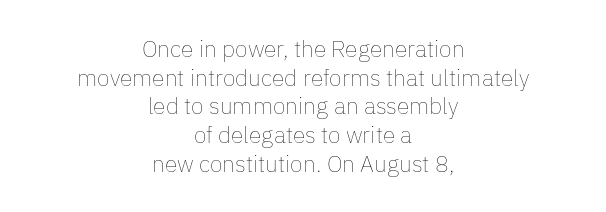
The image shows 23 px text type, upright; set centered, normal line spacing (1.25x), normal letter spacing, not underlined.
